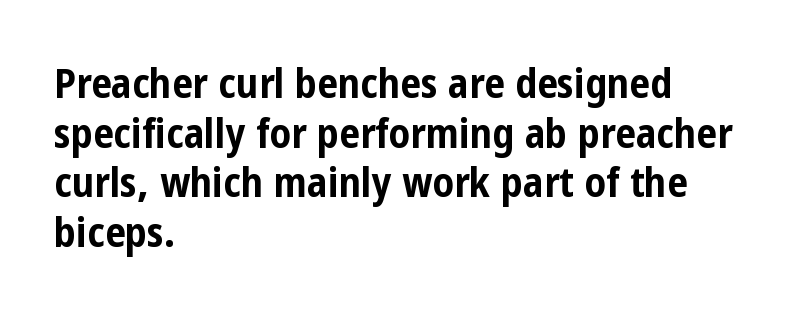
Q: Is the text bold? A: Yes.
Q: Is the text italic (slanted)? A: No, it is upright.
Q: Is the typeface a serif or a sans-serif typeface? A: Sans-serif.
Q: Is the text underlined? A: No.
Q: How is the paragraph aligned? A: Left-aligned.
Q: Is the spacing between letters normal or unusually wide? A: Normal.
Q: Width (condensed, normal, or wide)? A: Condensed.
Q: Stroke contrast? A: Low.
Q: x-height? A: Medium.
Q: Monospaced? A: No.
